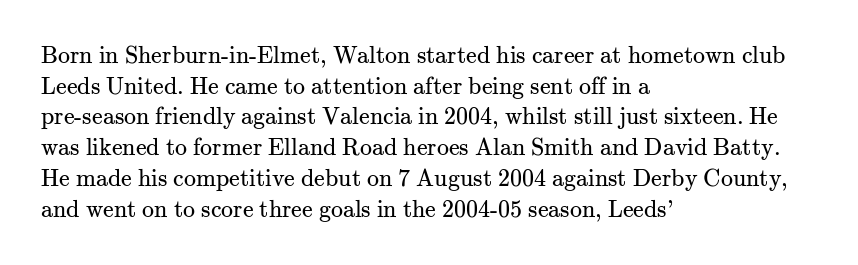
Is the type heavy? It reads as light-to-regular instead. Leftover space on each line is placed entirely after the last word. Characters follow at the spacing the type designer built in. The passage shown stacks its lines at a standard gap.
